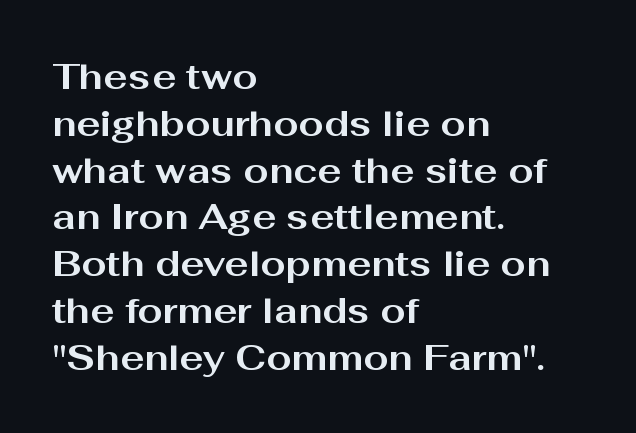
Tall strokes in this sample are plumb rather than angled. The type family on display is of the sans-serif kind. Think of a printed novel: that variable character pitch is what you see here. Observe the ordinary spacing: letters are neighbours, not strangers. Leading matches the norm, producing a regular column.
